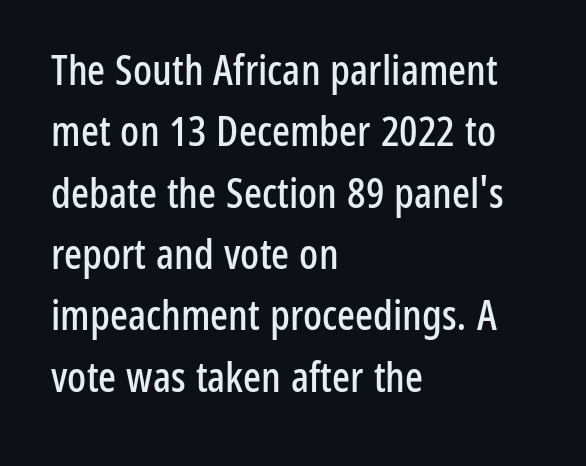
The image shows 42 px condensed sans-serif type, upright; set left-aligned, normal line spacing (1.46x), normal letter spacing, not underlined; low stroke contrast and a medium x-height.
